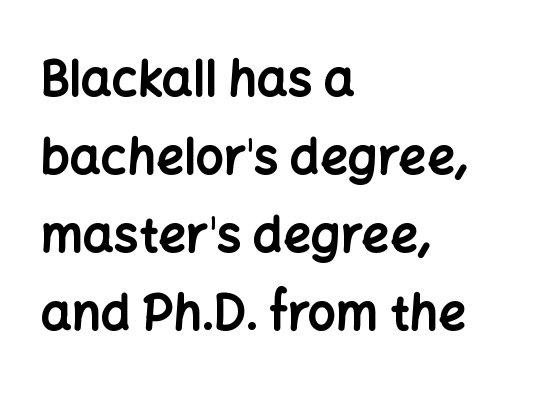
Spacing verdict: proportional, widths tailored to each character. Posture: vertical. Students, this is bold: see how much ink each stroke carries. Normally led — the rows are evenly, conventionally spaced.
